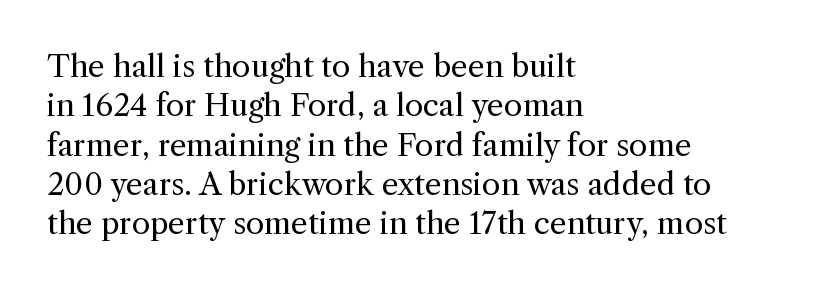
Q: Is the text bold? A: No.
Q: Is the text italic (slanted)? A: No, it is upright.
Q: Is the typeface a serif or a sans-serif typeface? A: Serif.
Q: Is the text underlined? A: No.
Q: How is the paragraph aligned? A: Left-aligned.
Q: Is the spacing between letters normal or unusually wide? A: Normal.
Q: Is the spacing between lines tight, normal or loose? A: Normal.
Q: Width (condensed, normal, or wide)? A: Normal.
Q: x-height? A: Medium.
Q: Monospaced? A: No.
